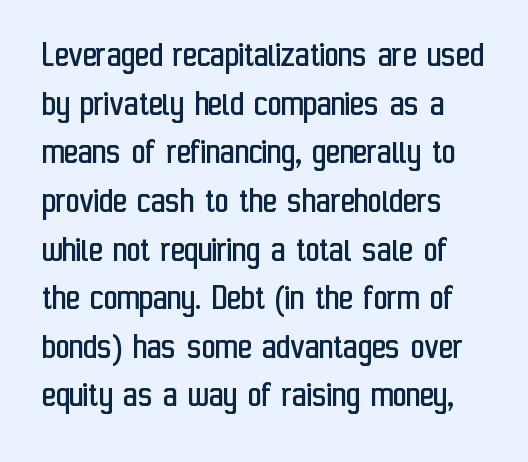
The image shows 38 px regular-weight, condensed sans-serif type, upright; set left-aligned, normal line spacing (1.28x), normal letter spacing, not underlined; low stroke contrast and a medium x-height.
